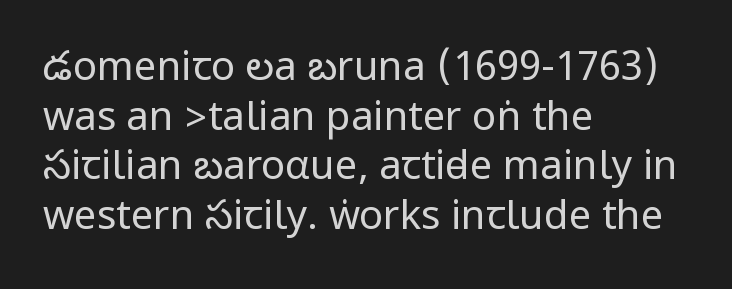
{"serif": "no", "italic": "no", "bold": "no", "weight": "regular", "width": "condensed", "stroke_contrast": "low", "underline": "no", "align": "left", "line_spacing_ratio": 1.24, "letter_spacing": "normal", "letter_spacing_em": 0.0, "glyph_px": 40}
